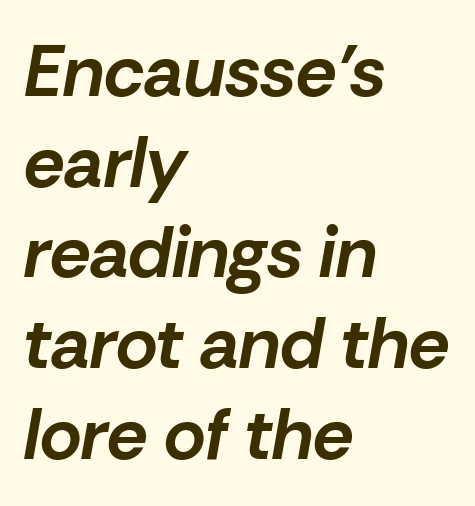
Q: Is the text bold? A: Yes.
Q: Is the text italic (slanted)? A: Yes, it leans right by about 10 degrees.
Q: Is the text underlined? A: No.
Q: How is the paragraph aligned? A: Left-aligned.
Q: Is the spacing between letters normal or unusually wide? A: Normal.
Q: Is the spacing between lines tight, normal or loose? A: Normal.
Q: Width (condensed, normal, or wide)? A: Normal.
Q: Stroke contrast? A: Low.
Q: x-height? A: Medium.
Q: Monospaced? A: No.
